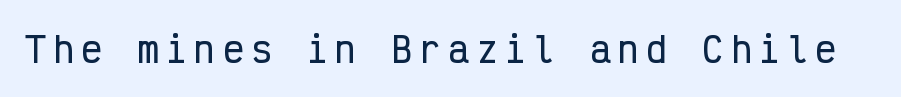
The image shows 34 px condensed sans-serif type, upright, monospaced; set unusually wide letter spacing (+0.23 em), not underlined; low stroke contrast and a medium x-height.
